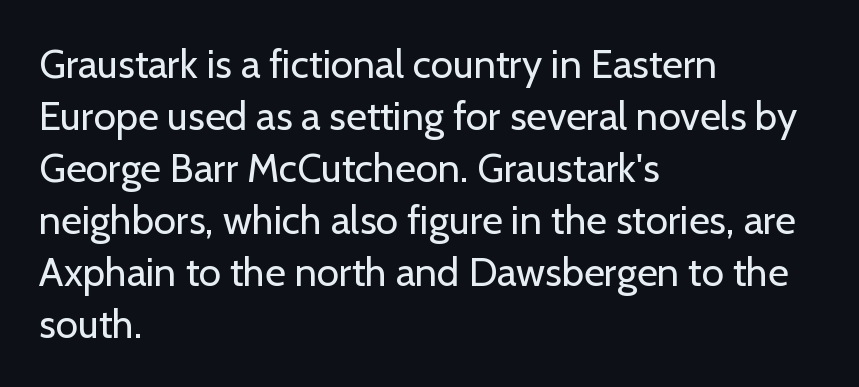
The image shows 40 px regular-weight sans-serif type, upright; set left-aligned, normal line spacing (1.3x), normal letter spacing, not underlined; low stroke contrast and a medium x-height.
